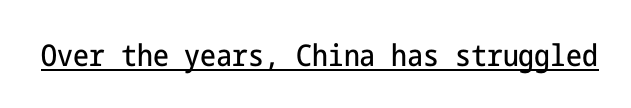
Q: Is the text italic (slanted)? A: No, it is upright.
Q: Is the typeface a serif or a sans-serif typeface? A: Sans-serif.
Q: Is the text underlined? A: Yes.
Q: Is the spacing between letters normal or unusually wide? A: Normal.
Q: Width (condensed, normal, or wide)? A: Condensed.
Q: Stroke contrast? A: Low.
Q: x-height? A: Medium.
